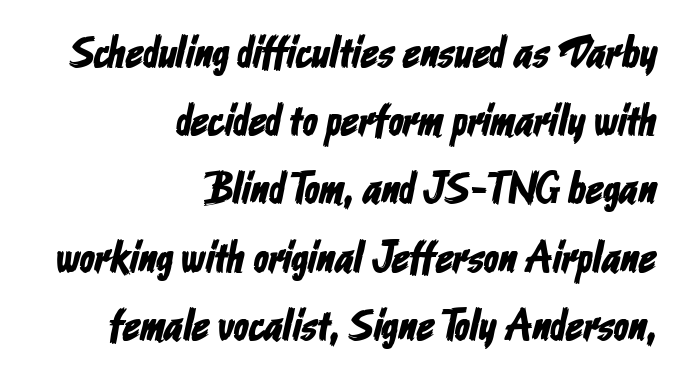
Q: Is the typeface a serif or a sans-serif typeface? A: Sans-serif.
Q: Is the text underlined? A: No.
Q: How is the paragraph aligned? A: Right-aligned.
Q: Is the spacing between letters normal or unusually wide? A: Normal.
Q: Is the spacing between lines tight, normal or loose? A: Normal.
Q: Width (condensed, normal, or wide)? A: Condensed.
Q: Stroke contrast? A: Low.
Q: x-height? A: Medium.
Q: Monospaced? A: No.
